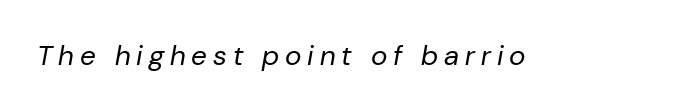
{"italic": "yes", "lean": "right", "slant_degrees": 10, "bold": "no", "weight": "regular", "width": "normal", "stroke_contrast": "low", "x_height": "medium", "monospaced": "no", "underline": "no", "letter_spacing": "wide", "letter_spacing_em": 0.21, "glyph_px": 28}
